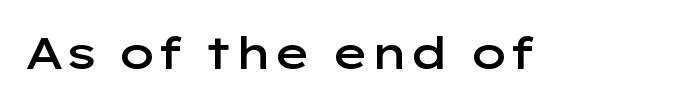
{"serif": "no", "italic": "no", "bold": "semi", "weight": "semibold", "width": "wide", "stroke_contrast": "low", "x_height": "medium", "monospaced": "no", "underline": "no", "letter_spacing": "normal", "letter_spacing_em": 0.0, "glyph_px": 45}
